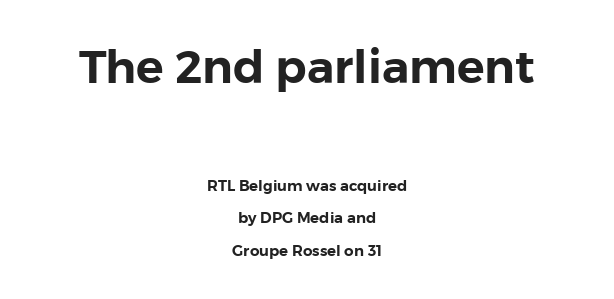
Q: Is the text italic (slanted)? A: No, it is upright.
Q: Is the typeface a serif or a sans-serif typeface? A: Sans-serif.
Q: Is the text underlined? A: No.
Q: How is the paragraph aligned? A: Centered.
Q: Is the spacing between letters normal or unusually wide? A: Normal.
Q: Is the spacing between lines tight, normal or loose? A: Loose.
Q: Which block of text is set in a larger size, the first (top) or the second (bottom)? A: The first (top) one.
Q: Width (condensed, normal, or wide)? A: Normal.
Q: Stroke contrast? A: Low.
Q: x-height? A: Medium.
Q: Monospaced? A: No.
